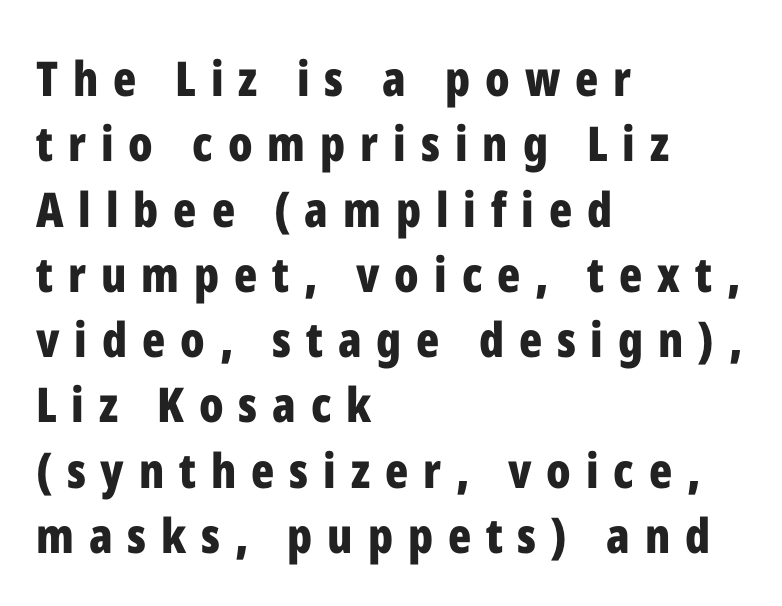
The image shows 48 px bold, condensed sans-serif type, upright; set left-aligned, normal line spacing (1.36x), unusually wide letter spacing (+0.31 em), not underlined; low stroke contrast and a medium x-height.
